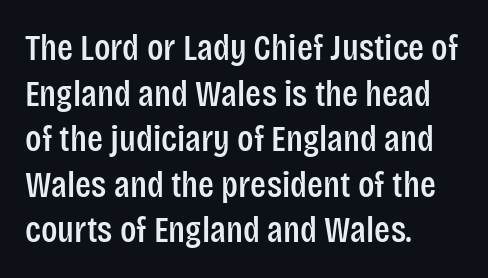
The image shows 37 px condensed sans-serif type, upright; set left-aligned, line spacing 1.23x, normal letter spacing, not underlined; low stroke contrast and a large x-height.
